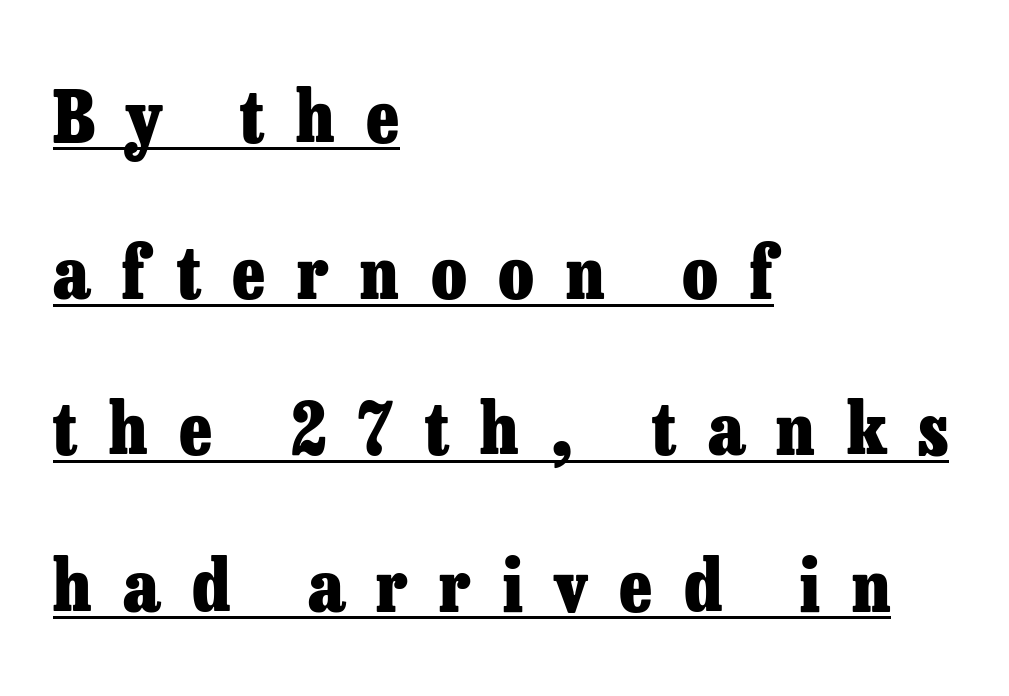
Q: Is the text bold? A: Yes.
Q: Is the text italic (slanted)? A: No, it is upright.
Q: Is the typeface a serif or a sans-serif typeface? A: Serif.
Q: Is the text underlined? A: Yes.
Q: How is the paragraph aligned? A: Left-aligned.
Q: Is the spacing between letters normal or unusually wide? A: Unusually wide.
Q: Is the spacing between lines tight, normal or loose? A: Loose.
Q: Width (condensed, normal, or wide)? A: Normal.
Q: Stroke contrast? A: Low.
Q: x-height? A: Medium.
Q: Monospaced? A: No.
